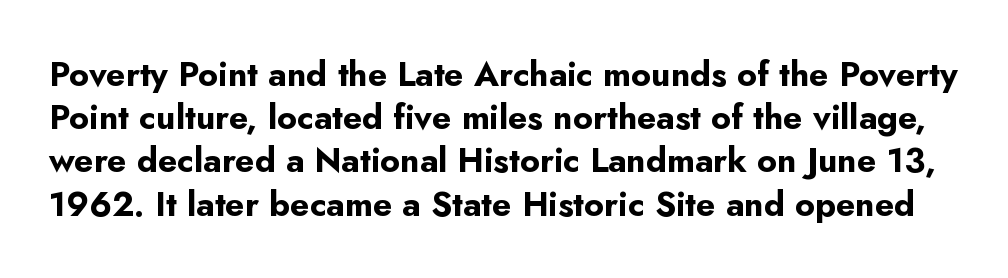
The image shows 34 px bold sans-serif type, upright; set normal line spacing (1.27x), normal letter spacing, not underlined; low stroke contrast and a small x-height.
